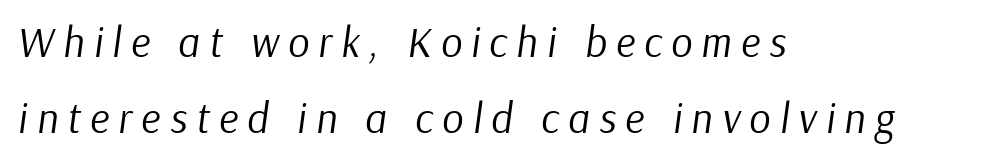
{"italic": "yes", "lean": "right", "slant_degrees": 9, "bold": "no", "weight": "regular", "width": "normal", "stroke_contrast": "low", "x_height": "medium", "monospaced": "no", "underline": "no", "align": "left", "line_spacing_ratio": 1.81, "letter_spacing": "wide", "letter_spacing_em": 0.22, "glyph_px": 42}
